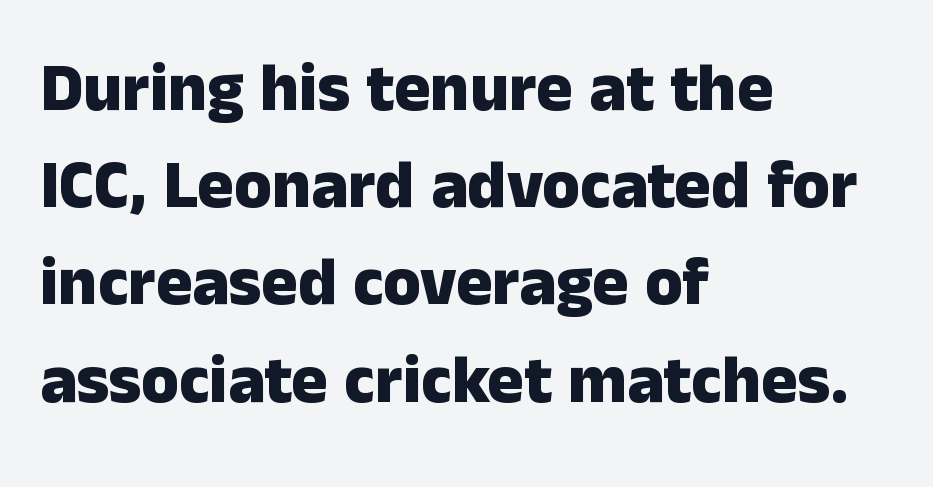
{"serif": "no", "italic": "no", "bold": "yes", "weight": "heavy", "width": "normal", "stroke_contrast": "low", "x_height": "medium", "monospaced": "no", "underline": "no", "align": "left", "line_spacing": "normal", "line_spacing_ratio": 1.43, "letter_spacing": "normal", "letter_spacing_em": 0.0, "glyph_px": 68}
